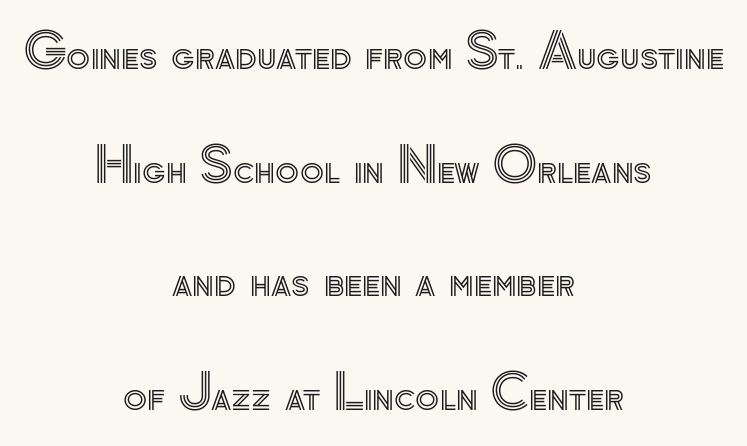
How would I describe the line gaps? Wide and relaxed. This rendering features lettering with no underline. Tracking here is standard; glyphs follow each other at the usual distance. These lines are rendered in a variable-pitch font. The lettering holds an erect, upright posture throughout. Both edges are ragged and mirror each other, which tells us the setting is centered.
